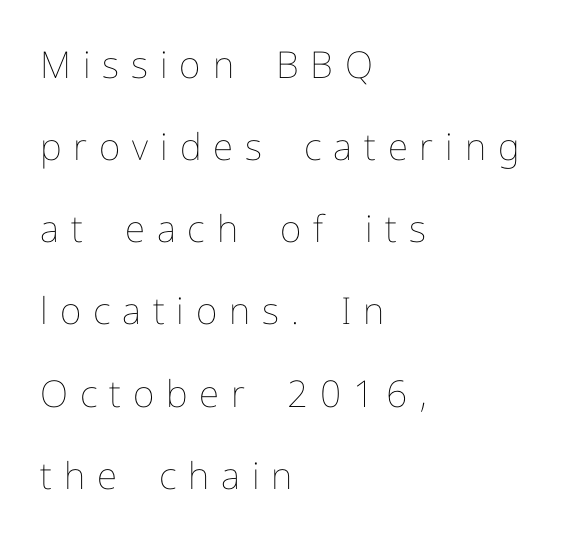
{"italic": "no", "bold": "no", "weight": "thin", "width": "normal", "stroke_contrast": "low", "x_height": "medium", "monospaced": "no", "underline": "no", "align": "left", "line_spacing": "loose", "line_spacing_ratio": 2.22, "letter_spacing": "wide", "letter_spacing_em": 0.32, "glyph_px": 37}
